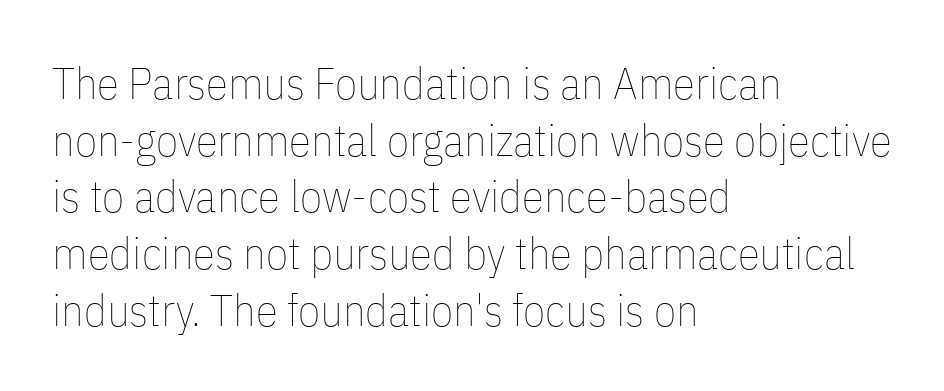
The image shows 45 px thin, condensed type, upright; set left-aligned, normal line spacing (1.26x), normal letter spacing, not underlined; low stroke contrast and a medium x-height.
